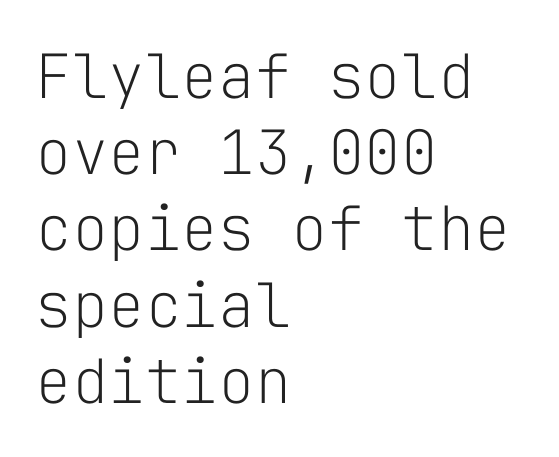
Honestly, there is no underline to notice here at all. Note the uniform advance width — an 'i' takes as much space as an 'm'. Observe the ordinary spacing: letters are neighbours, not strangers. Left-aligned paragraph, ragged on the right. Rendered with straight, roman letterforms.
